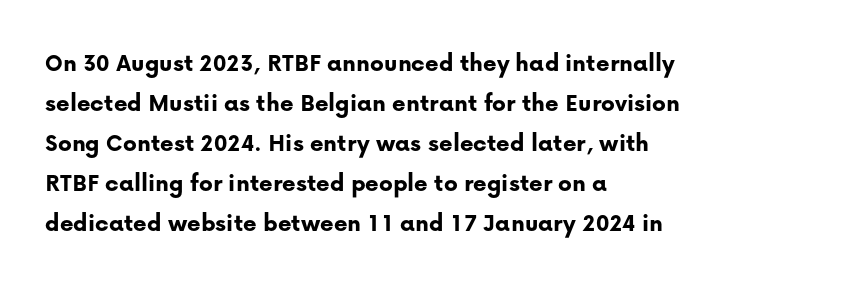
{"italic": "no", "bold": "yes", "underline": "no", "align": "left", "line_spacing": "normal", "line_spacing_ratio": 1.54, "letter_spacing": "normal", "letter_spacing_em": 0.0, "glyph_px": 26}
